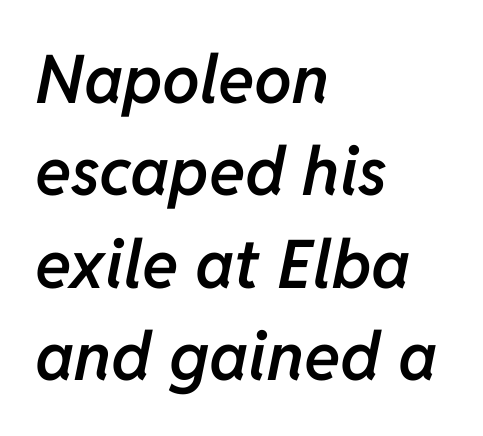
The image shows 67 px semibold type, italic (leaning right); set left-aligned, normal line spacing (1.38x), normal letter spacing, not underlined; low stroke contrast and a medium x-height.
